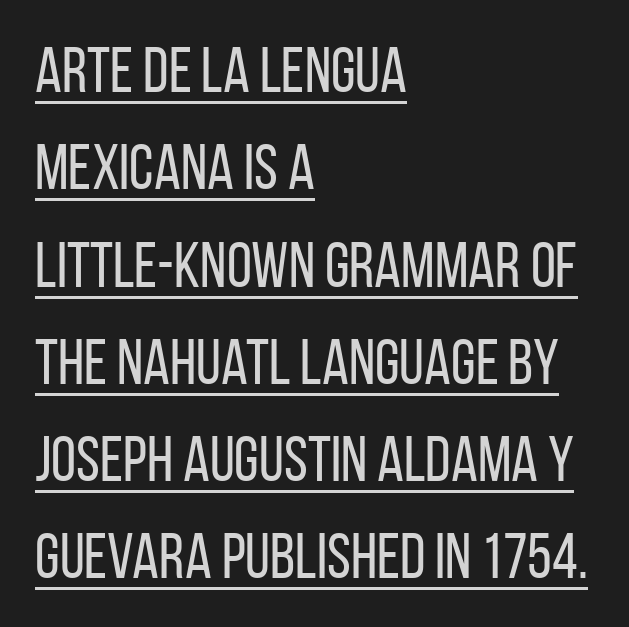
Is there much room between lines? A standard amount, neither cramped nor airy. There is no visible air inserted between adjacent glyphs. Glance below the letters and you will spot a drawn line. The specimen reads as upright at a glance.
